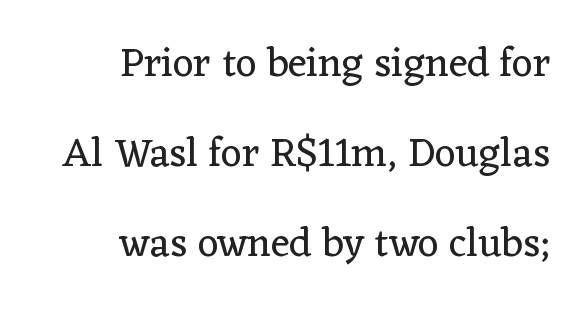
Q: Is the text bold? A: No.
Q: Is the text italic (slanted)? A: No, it is upright.
Q: Is the typeface a serif or a sans-serif typeface? A: Serif.
Q: Is the text underlined? A: No.
Q: How is the paragraph aligned? A: Right-aligned.
Q: Is the spacing between letters normal or unusually wide? A: Normal.
Q: Is the spacing between lines tight, normal or loose? A: Loose.
Q: Width (condensed, normal, or wide)? A: Normal.
Q: Stroke contrast? A: Low.
Q: x-height? A: Medium.
Q: Monospaced? A: No.
